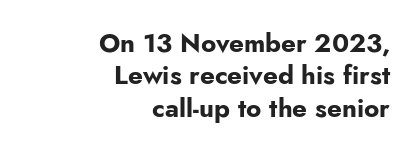
The image shows 26 px bold type, upright; set right-aligned, normal line spacing (1.25x), normal letter spacing, not underlined.
